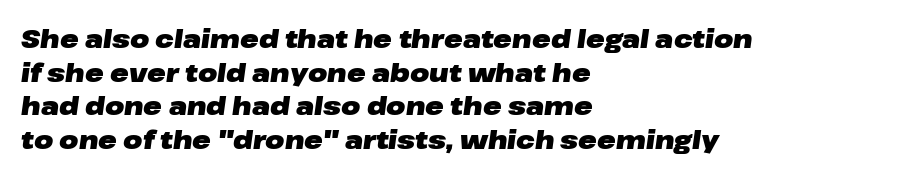
{"italic": "yes", "lean": "right", "slant_degrees": 8, "bold": "yes", "underline": "no", "align": "left", "line_spacing": "normal", "line_spacing_ratio": 1.35, "letter_spacing": "normal", "letter_spacing_em": 0.0, "glyph_px": 25}
